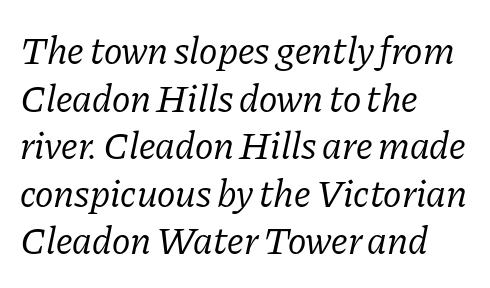
The image shows 39 px regular-weight serif type, italic (leaning right); set left-aligned, line spacing 1.22x, normal letter spacing, not underlined; low stroke contrast and a medium x-height.
